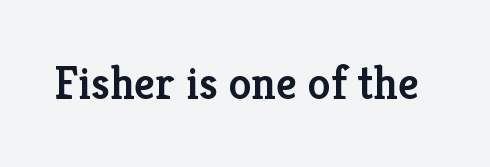
Observe the ordinary spacing: letters are neighbours, not strangers. Moderately thickened strokes mark this as semibold type. These lines are composed in type with serifs. The type sits square on the baseline with zero lean.
